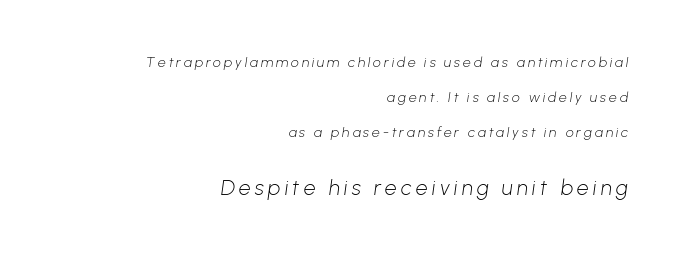
The following chunk of copy outweighs the initial chunk in type size. The text block is weighted toward the right margin, trailing off unevenly leftward. Here the glyphs are tracked loosely, breaking word shapes into spaced letters. Think standard paragraph weight, or any step lighter than that. The space beneath each line is pristine and unruled. The vertical gap from one line to the next is large.
